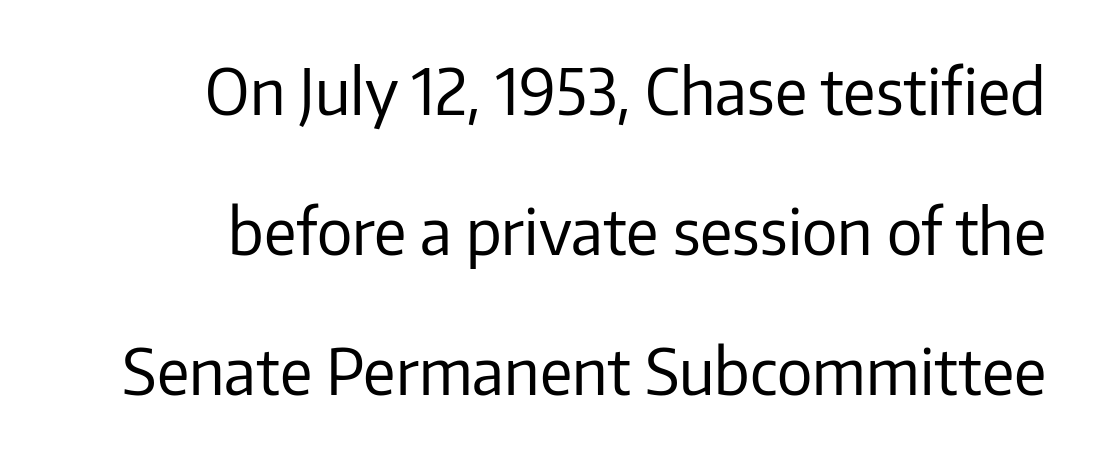
These lines stack with their right ends in a neat column. The gaps between neighbouring characters are ordinary and unremarkable. No chunkiness to these letters — they're not bold. A typesetter would call this proportional, since set widths differ per character.
